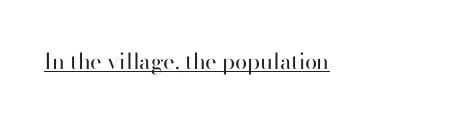
Q: Is the text bold? A: No.
Q: Is the text italic (slanted)? A: No, it is upright.
Q: Is the text underlined? A: Yes.
Q: Is the spacing between letters normal or unusually wide? A: Normal.
